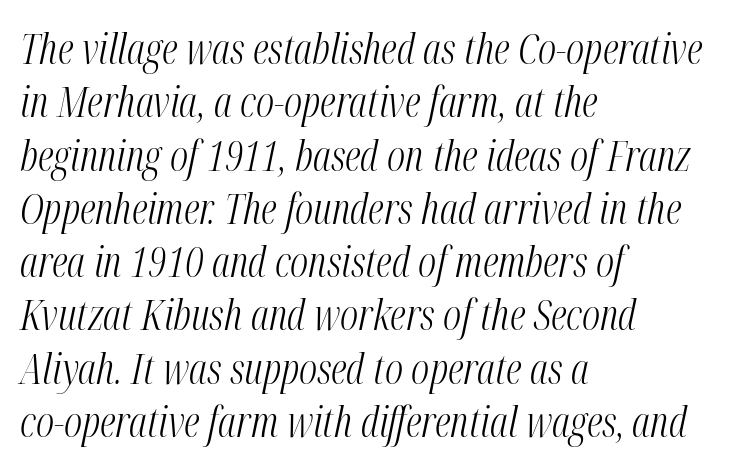
The foot of each line stays bare and open. Vertical stems look standard width or narrower in stroke. Reading down the block, your eye returns to a fixed left position each line. Each new line begins a customary step beneath the previous one. Style check: oblique. These lines keep a tight, regular rhythm from letter to letter.
